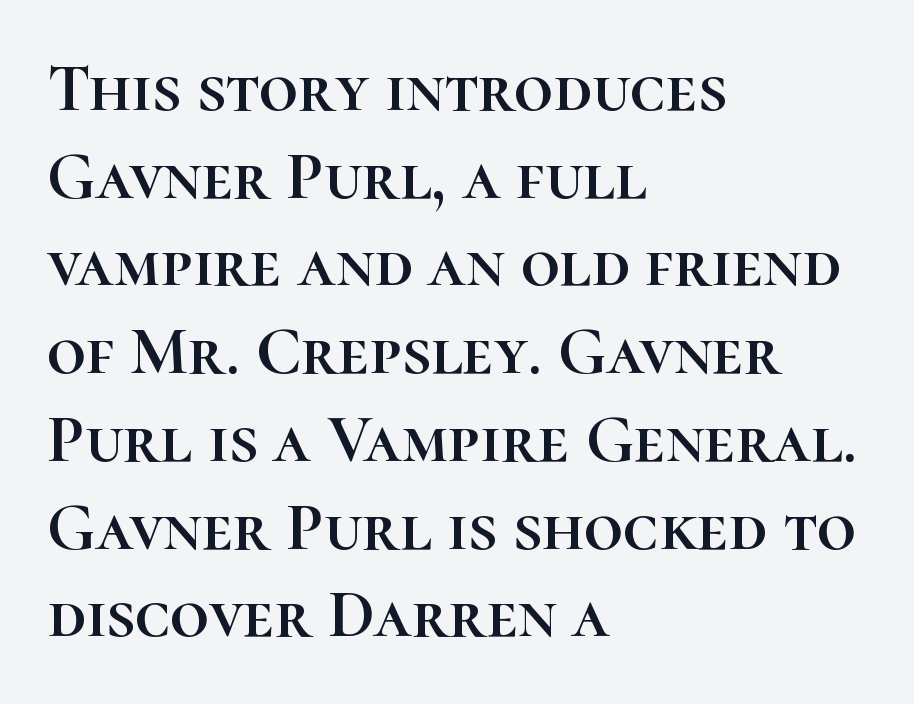
The image shows 68 px text type, upright; set left-aligned, normal line spacing (1.29x), normal letter spacing, not underlined; high stroke contrast and a medium x-height.
